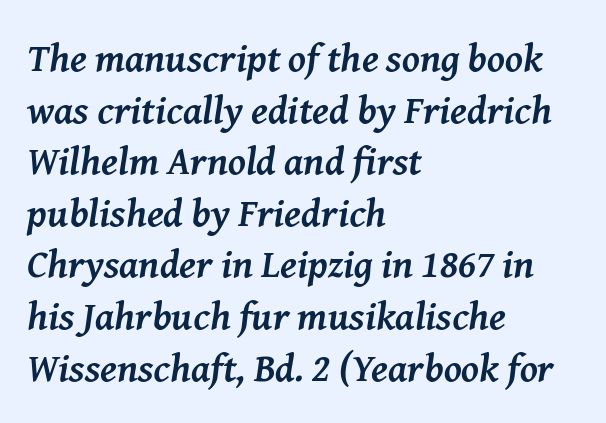
Q: Is the text bold? A: Yes.
Q: Is the text italic (slanted)? A: Yes, it leans right by about 8 degrees.
Q: Is the typeface a serif or a sans-serif typeface? A: Serif.
Q: Is the text underlined? A: No.
Q: How is the paragraph aligned? A: Left-aligned.
Q: Is the spacing between letters normal or unusually wide? A: Normal.
Q: Is the spacing between lines tight, normal or loose? A: Normal.
Q: Width (condensed, normal, or wide)? A: Normal.
Q: Stroke contrast? A: Medium.
Q: x-height? A: Medium.
Q: Monospaced? A: No.
